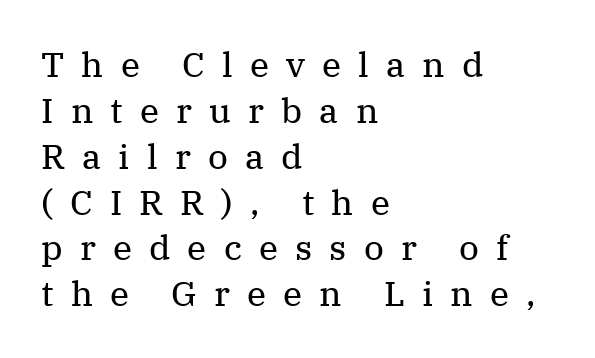
Q: Is the text bold? A: No.
Q: Is the text italic (slanted)? A: No, it is upright.
Q: Is the typeface a serif or a sans-serif typeface? A: Serif.
Q: Is the text underlined? A: No.
Q: How is the paragraph aligned? A: Left-aligned.
Q: Is the spacing between letters normal or unusually wide? A: Unusually wide.
Q: Is the spacing between lines tight, normal or loose? A: Normal.
Q: Width (condensed, normal, or wide)? A: Normal.
Q: Stroke contrast? A: Medium.
Q: x-height? A: Medium.
Q: Monospaced? A: No.
